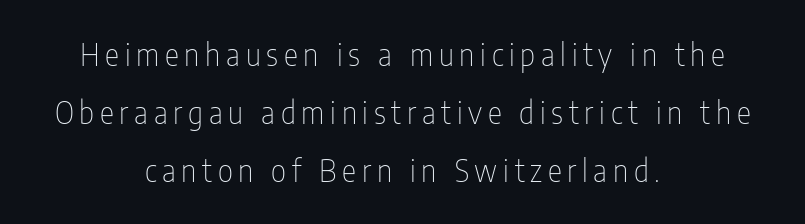
{"serif": "no", "italic": "no", "bold": "no", "weight": "thin", "width": "condensed", "stroke_contrast": "low", "x_height": "medium", "monospaced": "no", "underline": "no", "align": "center", "line_spacing": "loose", "line_spacing_ratio": 1.93, "glyph_px": 30}
